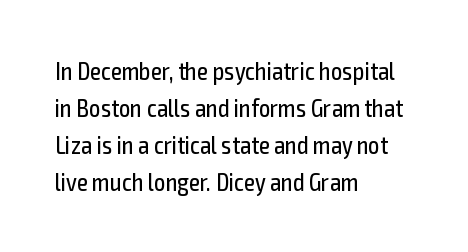
{"italic": "no", "bold": "no", "underline": "no", "align": "left", "line_spacing": "normal", "line_spacing_ratio": 1.48, "letter_spacing": "normal", "letter_spacing_em": 0.0, "glyph_px": 25}
